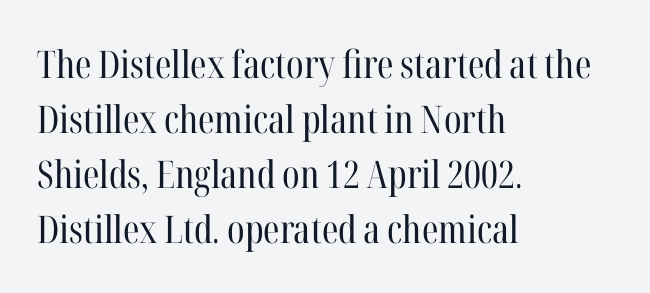
Q: Is the text bold? A: No.
Q: Is the text italic (slanted)? A: No, it is upright.
Q: Is the typeface a serif or a sans-serif typeface? A: Serif.
Q: Is the text underlined? A: No.
Q: How is the paragraph aligned? A: Left-aligned.
Q: Is the spacing between letters normal or unusually wide? A: Normal.
Q: Is the spacing between lines tight, normal or loose? A: Normal.
Q: Width (condensed, normal, or wide)? A: Condensed.
Q: Stroke contrast? A: High.
Q: x-height? A: Medium.
Q: Monospaced? A: No.
